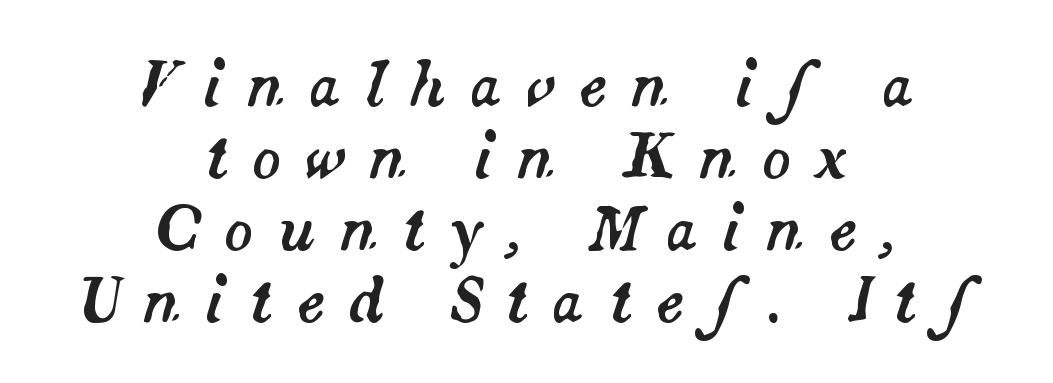
{"italic": "yes", "lean": "right", "slant_degrees": 14, "width": "normal", "stroke_contrast": "medium", "x_height": "small", "monospaced": "no", "underline": "no", "align": "center", "line_spacing_ratio": 1.22, "letter_spacing": "wide", "letter_spacing_em": 0.4, "glyph_px": 59}
